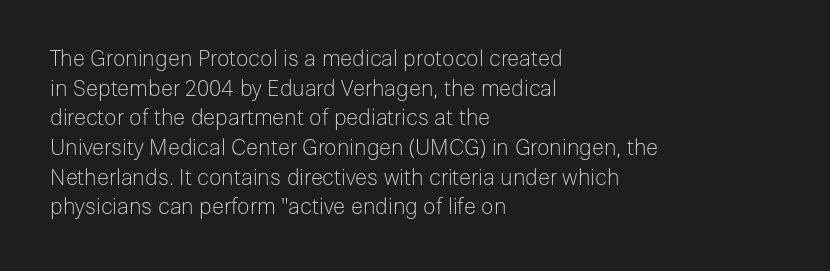
The image shows 22 px text type, upright; set left-aligned, normal line spacing (1.35x), normal letter spacing, not underlined.
